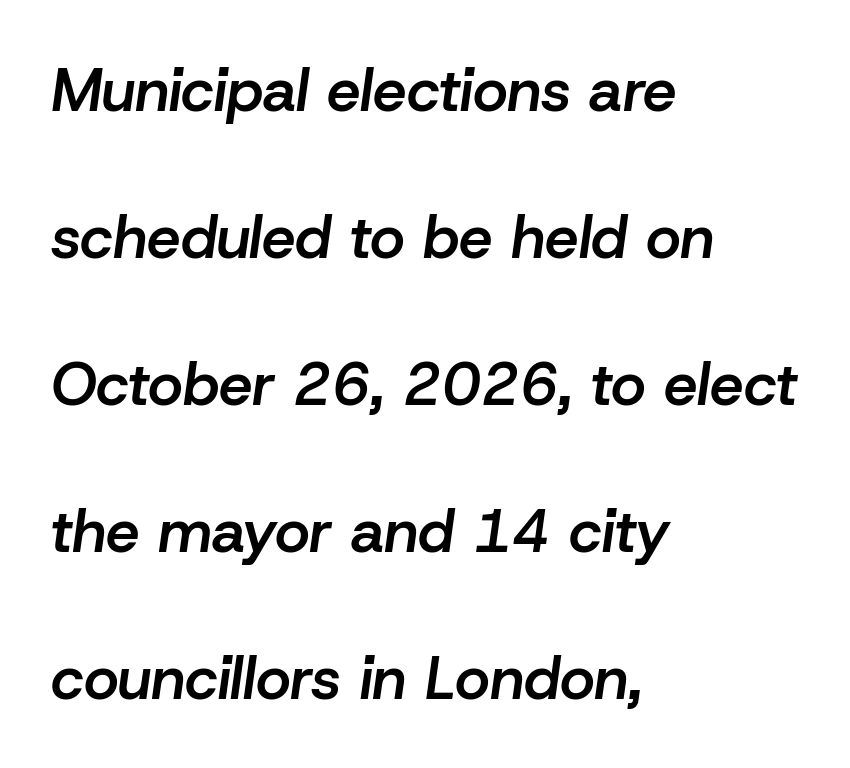
It's the slanting kind of type. This sample has the flowing, uneven cadence of proportional lettering. Compared with typical body copy, the letter spacing here is the same. Compared with typical paragraphs, the rows here are farther apart. This is the in-between weight designers call semibold or demi. Alignment: flush left.
